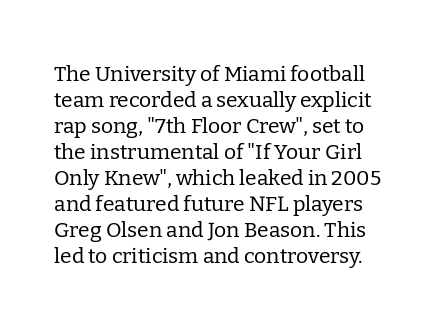
Descenders are the only things crossing below the line. A light-to-regular cut is what we see here. Between one letter and the next there's only the usual sliver of space. The lettering holds an erect, upright posture throughout.
